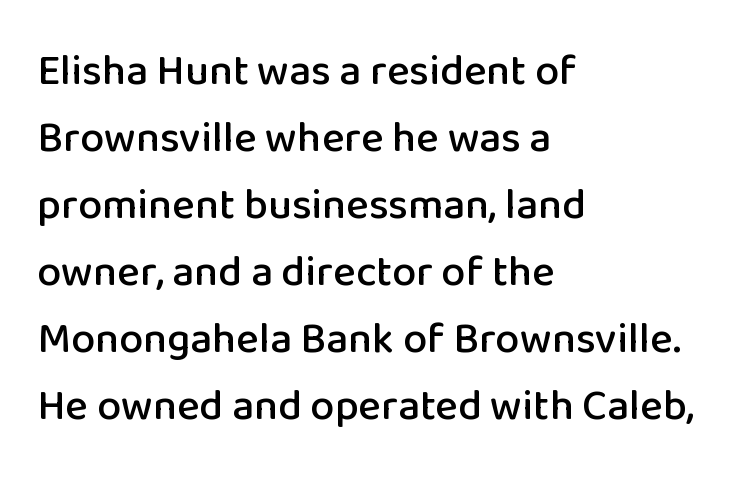
The image shows 43 px sans-serif type, upright; set left-aligned, normal line spacing (1.56x), normal letter spacing, not underlined; low stroke contrast and a medium x-height.
